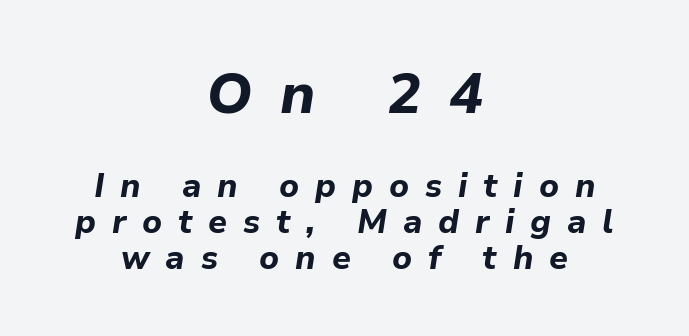
{"italic": "yes", "lean": "right", "slant_degrees": 9, "bold": "yes", "weight": "bold", "width": "normal", "stroke_contrast": "low", "x_height": "medium", "monospaced": "no", "underline": "no", "align": "center", "line_spacing": "tight", "line_spacing_ratio": 1.09, "letter_spacing": "wide", "letter_spacing_em": 0.48, "larger_block": "first", "size_ratio": 1.73, "glyph_px": 57}
